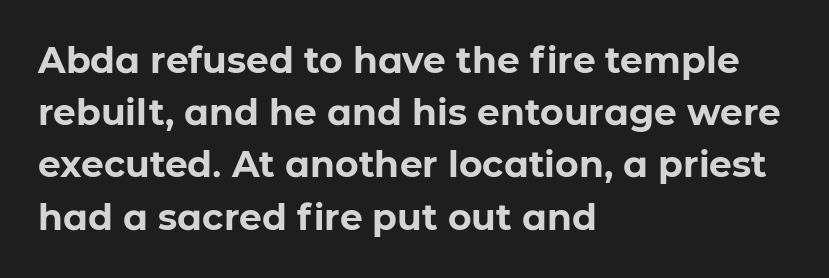
{"serif": "no", "italic": "no", "bold": "yes", "weight": "bold", "width": "normal", "stroke_contrast": "low", "x_height": "medium", "monospaced": "no", "underline": "no", "align": "left", "line_spacing": "normal", "line_spacing_ratio": 1.45, "letter_spacing": "normal", "letter_spacing_em": 0.0, "glyph_px": 36}
